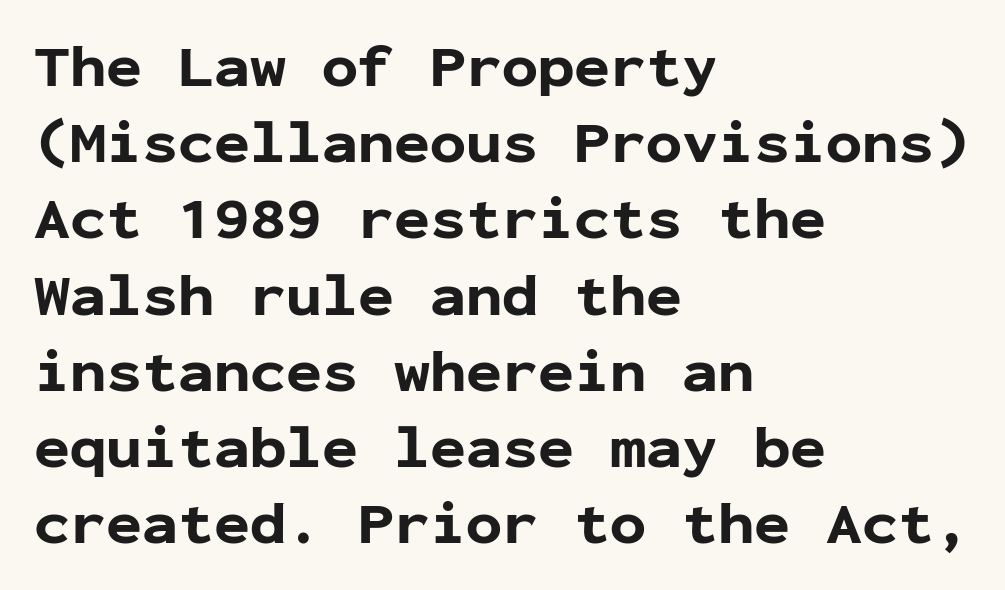
Think of a typewriter: that constant character pitch is what you see here. The vertical gap from one line to the next is medium. The font's upright variant was chosen for this text. The strip under each line holds only bare page. Notice how the passage keeps a crisp vertical edge on the left only.
